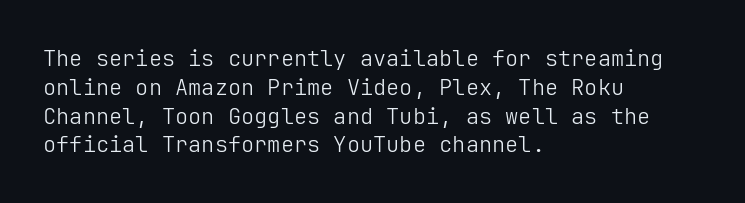
The image shows 22 px text type, upright; set left-aligned, normal line spacing (1.31x), normal letter spacing, not underlined.
